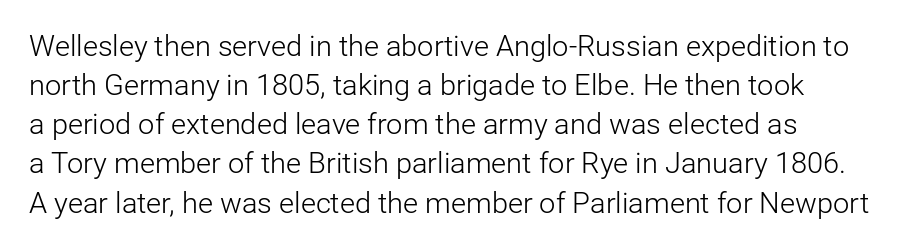
{"serif": "no", "italic": "no", "bold": "no", "weight": "light", "width": "normal", "stroke_contrast": "low", "x_height": "medium", "monospaced": "no", "underline": "no", "line_spacing": "normal", "line_spacing_ratio": 1.35, "letter_spacing": "normal", "letter_spacing_em": 0.0, "glyph_px": 29}
